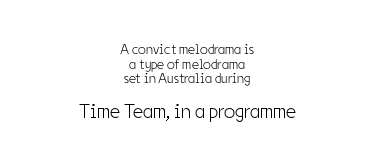
Q: Is the text bold? A: No.
Q: Is the text italic (slanted)? A: No, it is upright.
Q: Is the text underlined? A: No.
Q: How is the paragraph aligned? A: Centered.
Q: Is the spacing between letters normal or unusually wide? A: Normal.
Q: Is the spacing between lines tight, normal or loose? A: Tight.
Q: Which block of text is set in a larger size, the first (top) or the second (bottom)? A: The second (bottom) one.
